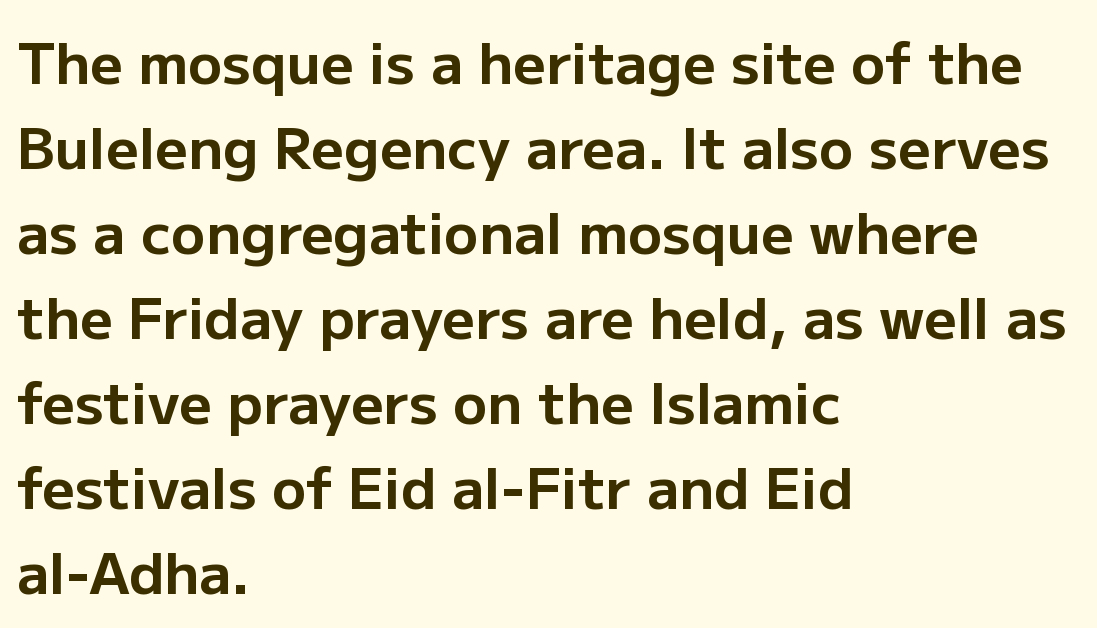
Words appear dense and cohesive because spacing is normal. In terms of weight, the rendering is a true, heavy bold. These lines are rendered in a variable-pitch font. Are there feet on the stems? There aren't — it's a sans. Left-aligned paragraph, ragged on the right.
